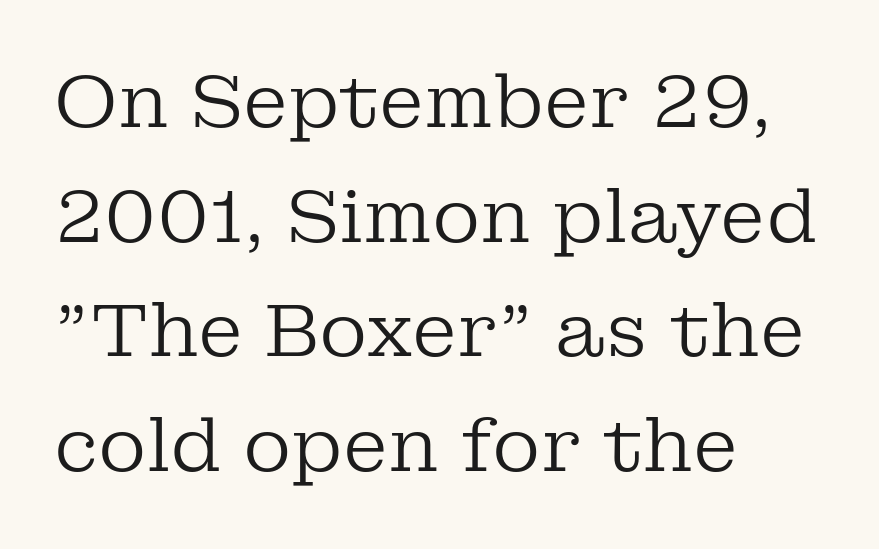
The image shows 74 px regular-weight serif type, upright; set left-aligned, normal line spacing (1.55x), normal letter spacing, not underlined; low stroke contrast and a medium x-height.
